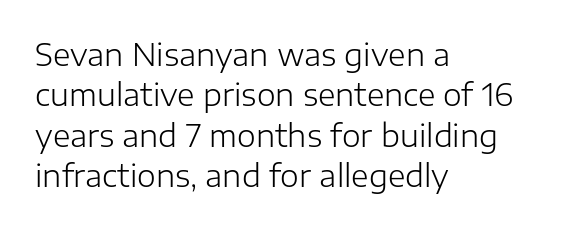
The image shows 30 px light sans-serif type, upright; set left-aligned, normal line spacing (1.35x), normal letter spacing, not underlined; low stroke contrast and a medium x-height.
